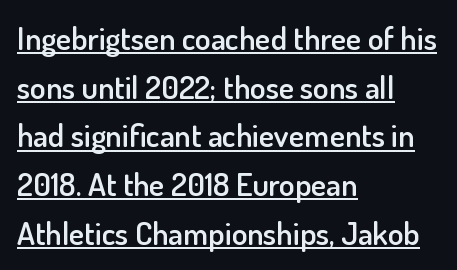
Rendered with straight, roman letterforms. Emphasis by weight is partial: semibold. These lines are composed in type without serifs. Here the designer chose a conventional face with non-uniform glyph widths. Each new line begins a customary step beneath the previous one. A rule runs beneath these lines of type.
